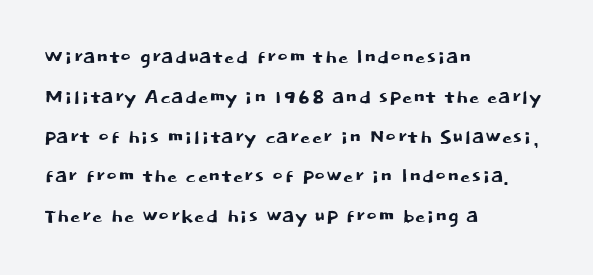
Q: Is the text italic (slanted)? A: No, it is upright.
Q: Is the text underlined? A: No.
Q: How is the paragraph aligned? A: Left-aligned.
Q: Is the spacing between letters normal or unusually wide? A: Normal.
Q: Is the spacing between lines tight, normal or loose? A: Normal.
